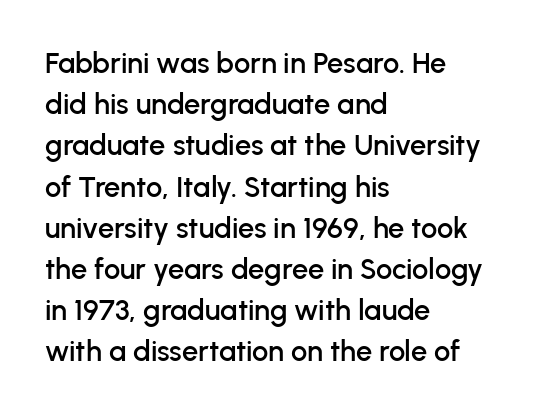
The image shows 29 px sans-serif type, upright; set left-aligned, normal line spacing (1.42x), normal letter spacing, not underlined; low stroke contrast and a medium x-height.
